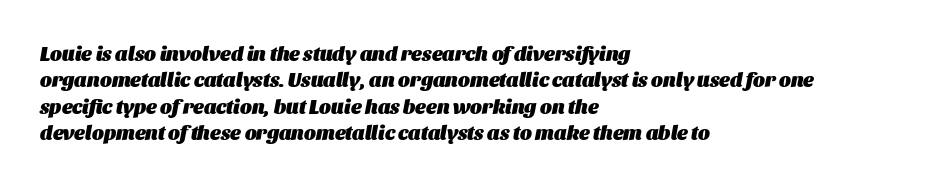
Caption: bold face, heavy strokes. Does the copy run flush right? No — it runs flush left. Is the letter spacing exaggerated? No — it looks like the ordinary default. Does the lettering tilt? It does — this is italic. The specimen omits any rule beneath the text block's lines. Does the leading feel generous? No, just average.
